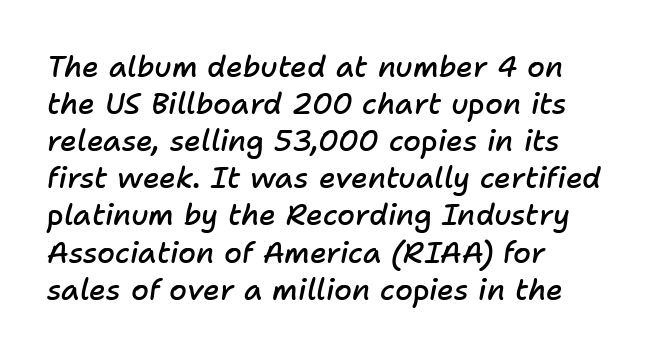
The image shows 29 px semibold type, italic (leaning right); set left-aligned, normal line spacing (1.28x), normal letter spacing, not underlined; low stroke contrast and a medium x-height.
